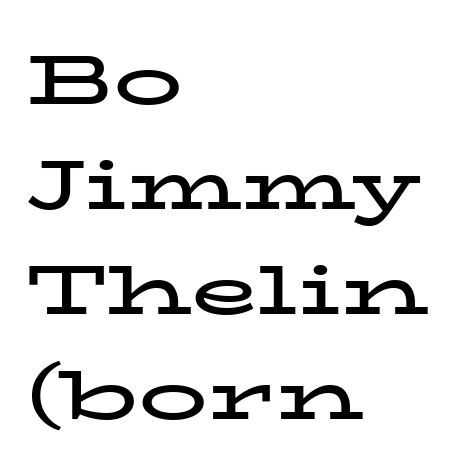
Q: Is the text bold? A: Yes.
Q: Is the text italic (slanted)? A: No, it is upright.
Q: Is the typeface a serif or a sans-serif typeface? A: Serif.
Q: Is the text underlined? A: No.
Q: How is the paragraph aligned? A: Left-aligned.
Q: Is the spacing between letters normal or unusually wide? A: Normal.
Q: Is the spacing between lines tight, normal or loose? A: Normal.
Q: Width (condensed, normal, or wide)? A: Wide.
Q: Stroke contrast? A: Low.
Q: x-height? A: Medium.
Q: Monospaced? A: No.
